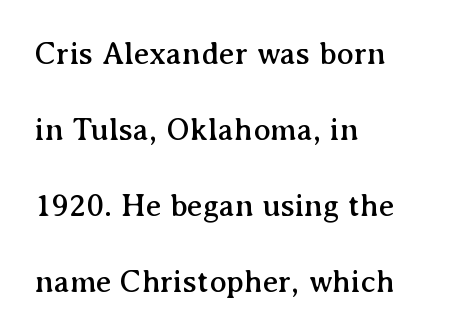
Q: Is the text italic (slanted)? A: No, it is upright.
Q: Is the typeface a serif or a sans-serif typeface? A: Serif.
Q: Is the text underlined? A: No.
Q: How is the paragraph aligned? A: Left-aligned.
Q: Is the spacing between letters normal or unusually wide? A: Normal.
Q: Is the spacing between lines tight, normal or loose? A: Loose.
Q: Width (condensed, normal, or wide)? A: Normal.
Q: Stroke contrast? A: Medium.
Q: x-height? A: Medium.
Q: Monospaced? A: No.
